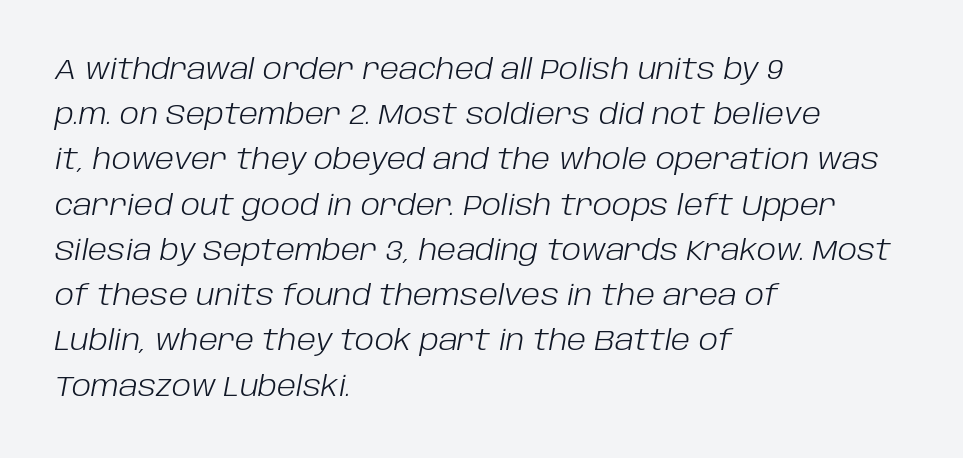
The image shows 29 px light type, italic (leaning right); set left-aligned, normal line spacing (1.56x), normal letter spacing, not underlined; low stroke contrast and a large x-height.
